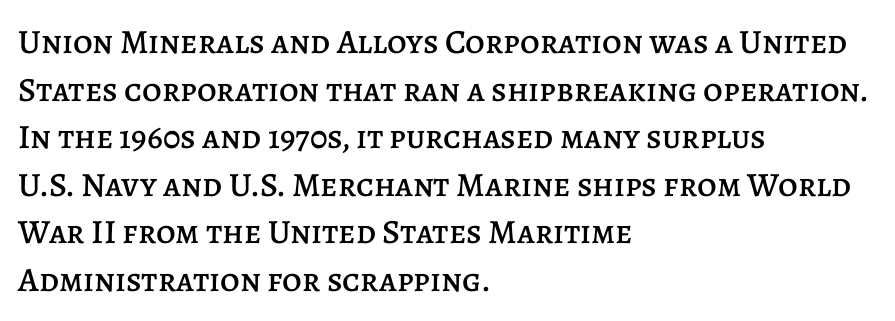
The image shows 34 px text type, upright; set left-aligned, normal line spacing (1.4x), normal letter spacing, not underlined; low stroke contrast and a large x-height.
